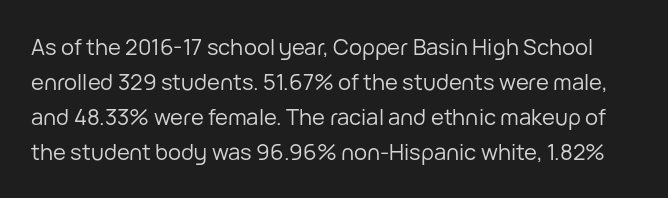
The image shows 22 px text type, upright; set normal line spacing (1.59x), normal letter spacing, not underlined.
